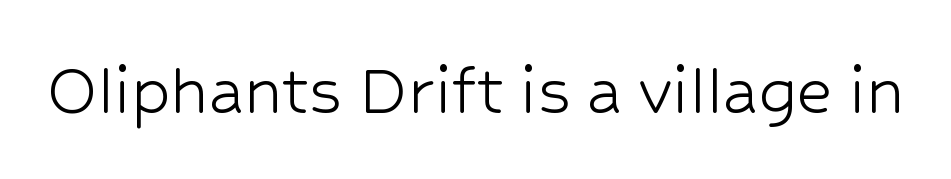
The image shows 78 px light sans-serif type, upright; set normal letter spacing, not underlined; low stroke contrast and a medium x-height.
